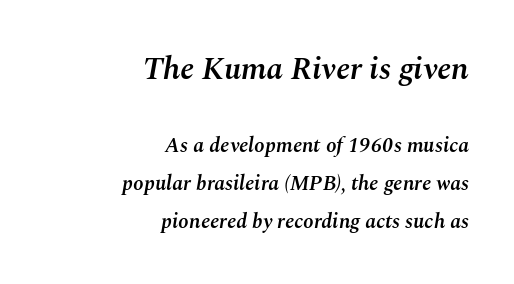
Italic? Definitely — the glyphs are oblique. Each row of text sits above clean, open space. Do the characters align in a grid? No, the font is proportional. On the weight axis this lands at semibold, roughly 600.
